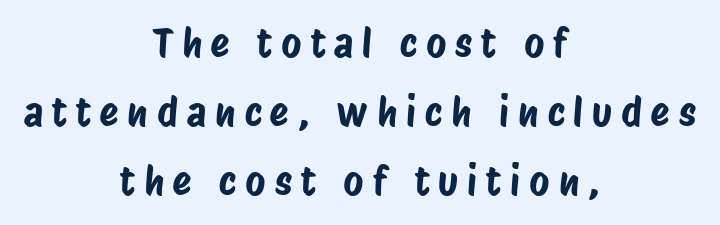
{"serif": "no", "width": "condensed", "stroke_contrast": "low", "x_height": "large", "monospaced": "no", "underline": "no", "align": "center", "line_spacing_ratio": 1.77, "letter_spacing": "wide", "letter_spacing_em": 0.23, "glyph_px": 39}
